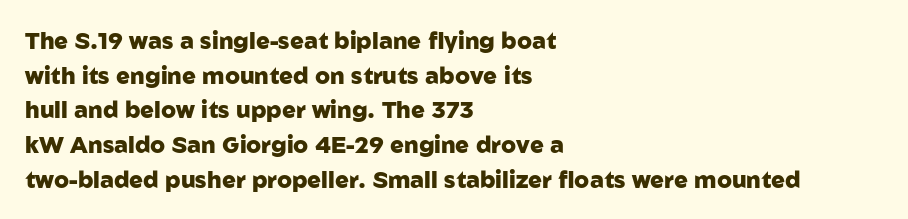
Q: Is the text bold? A: Yes.
Q: Is the text italic (slanted)? A: No, it is upright.
Q: Is the text underlined? A: No.
Q: How is the paragraph aligned? A: Left-aligned.
Q: Is the spacing between letters normal or unusually wide? A: Normal.
Q: Is the spacing between lines tight, normal or loose? A: Normal.
